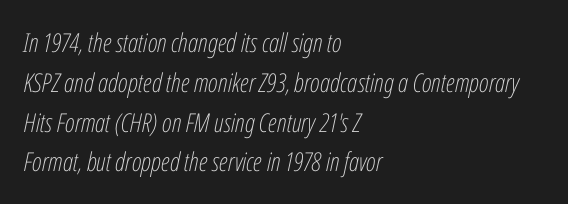
{"italic": "yes", "lean": "right", "slant_degrees": 12, "bold": "no", "underline": "no", "align": "left", "line_spacing": "normal", "line_spacing_ratio": 1.53, "letter_spacing": "normal", "letter_spacing_em": 0.0, "glyph_px": 26}
